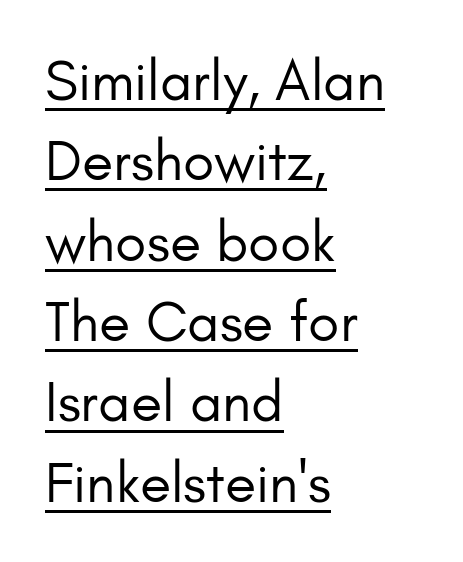
{"serif": "no", "italic": "no", "bold": "no", "weight": "regular", "width": "normal", "stroke_contrast": "low", "x_height": "small", "monospaced": "no", "underline": "yes", "align": "left", "line_spacing": "normal", "line_spacing_ratio": 1.41, "letter_spacing": "normal", "letter_spacing_em": 0.0, "glyph_px": 57}
